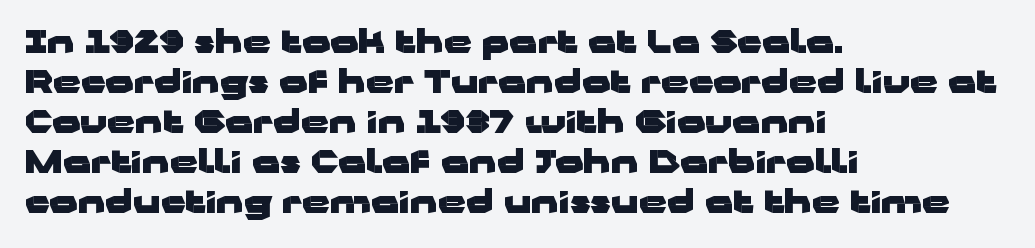
The face used here has the dense, thick strokes of a bold. The lines are quadded left. Look at the tracking — it's just the regular setting, nothing added. You could not count columns in this text — the font is proportionally spaced.
